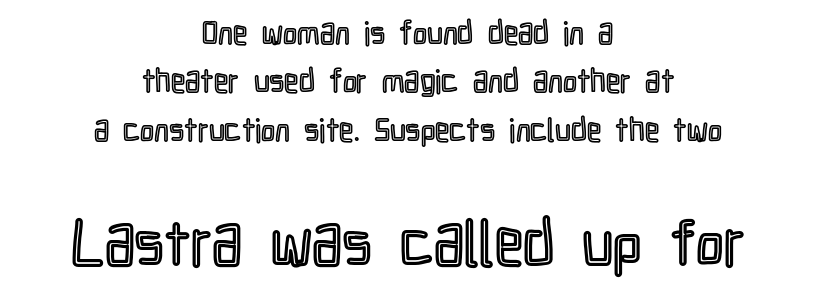
{"italic": "no", "width": "condensed", "x_height": "medium", "monospaced": "no", "underline": "no", "align": "center", "line_spacing": "normal", "line_spacing_ratio": 1.51, "letter_spacing": "normal", "letter_spacing_em": 0.0, "larger_block": "second", "size_ratio": 1.97, "glyph_px": 63}
